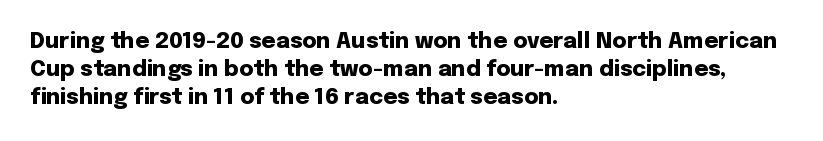
The passage is arranged the way most books set body copy — flush left. No word sits above an underline. Nobody touched the tracking dial on this one. Stroke thickness is high; the sample reads as a true bold.
